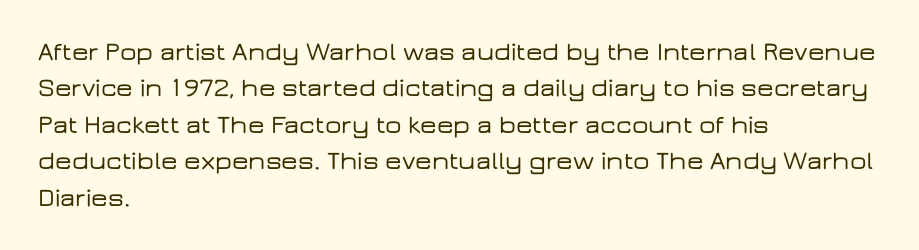
Each line starts at the same left margin while the right side varies. There is no visible air inserted between adjacent glyphs. Baseline-to-baseline distance is the conventional proportion of letter height. No italicization has been applied; the sample stays upright.
